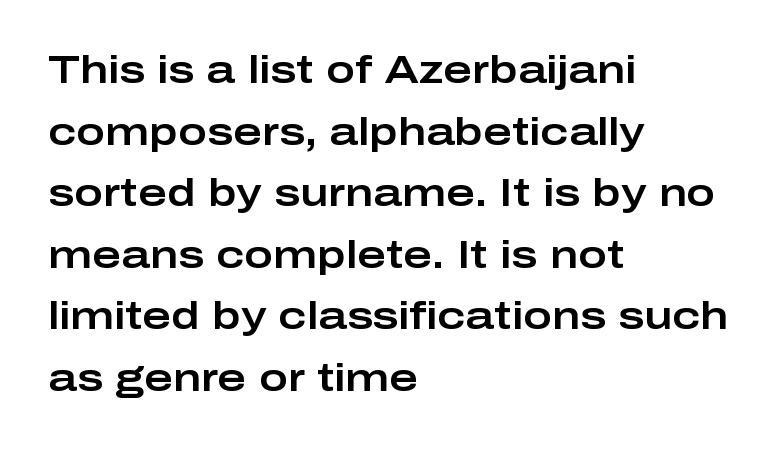
Q: Is the text italic (slanted)? A: No, it is upright.
Q: Is the typeface a serif or a sans-serif typeface? A: Sans-serif.
Q: Is the text underlined? A: No.
Q: How is the paragraph aligned? A: Left-aligned.
Q: Is the spacing between letters normal or unusually wide? A: Normal.
Q: Is the spacing between lines tight, normal or loose? A: Normal.
Q: Width (condensed, normal, or wide)? A: Wide.
Q: Stroke contrast? A: Low.
Q: x-height? A: Medium.
Q: Monospaced? A: No.
